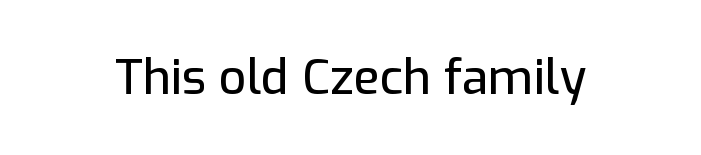
The image shows 48 px sans-serif type, upright; set normal letter spacing, not underlined; low stroke contrast and a medium x-height.
